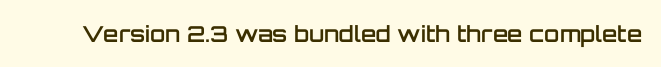
{"italic": "no", "bold": "semi", "underline": "no", "letter_spacing": "normal", "letter_spacing_em": 0.0, "glyph_px": 22}
